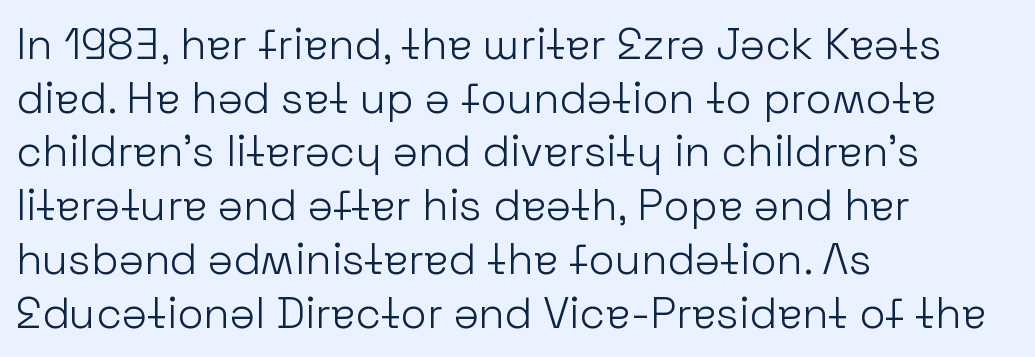
A clean baseline with only descenders dipping below it. The face looks like a standard text weight, possibly lighter. One glance says typical: line gaps are just what's usual. Note the varied advance widths — an 'i' is clearly narrower than an 'm'.
